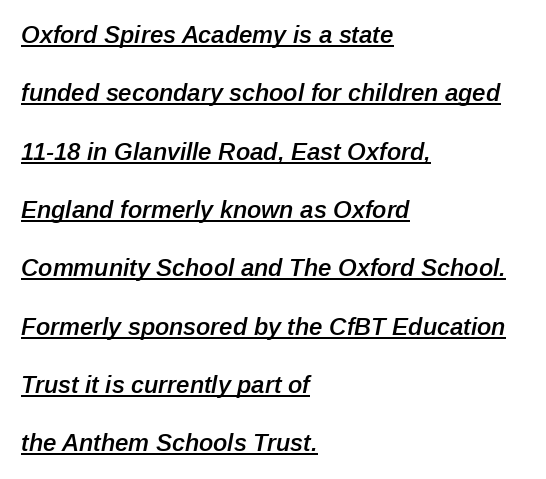
Q: Is the text bold? A: Semi-bold.
Q: Is the text italic (slanted)? A: Yes, it leans right by about 12 degrees.
Q: Is the text underlined? A: Yes.
Q: How is the paragraph aligned? A: Left-aligned.
Q: Is the spacing between letters normal or unusually wide? A: Normal.
Q: Is the spacing between lines tight, normal or loose? A: Loose.
